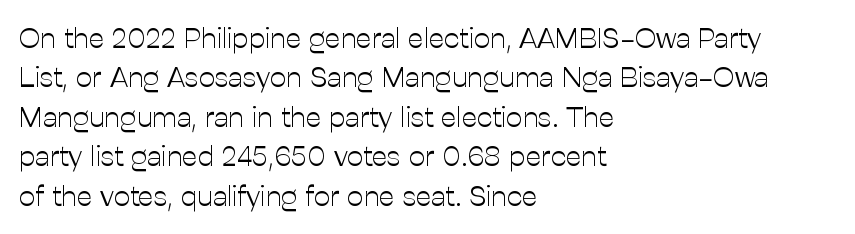
The string is rendered with underlining switched off. Summary of vertical rhythm: regular, with standard interline spacing. Typographically, this falls in the sans-serif category. Typeset ragged right — the left edge is the straight one.
